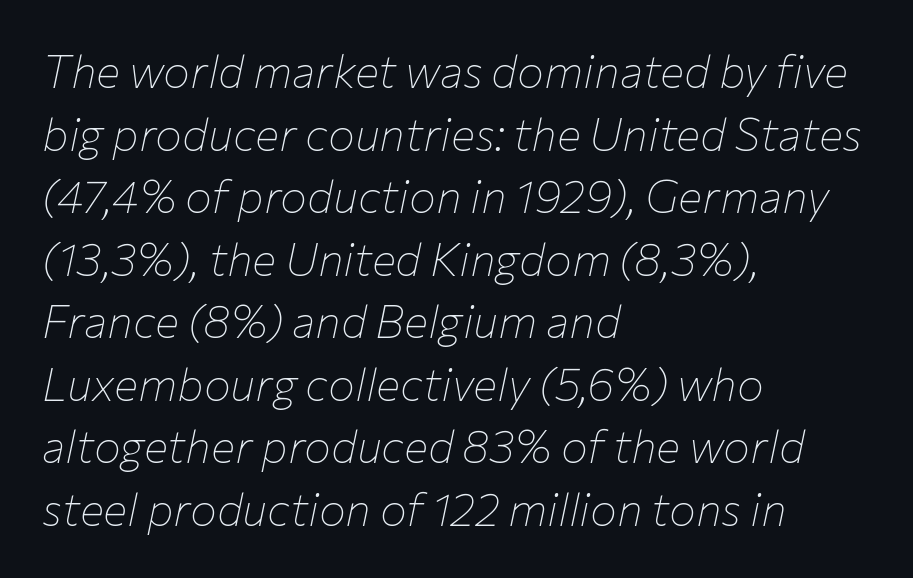
{"italic": "yes", "lean": "right", "slant_degrees": 12, "bold": "no", "weight": "thin", "width": "normal", "stroke_contrast": "low", "x_height": "medium", "monospaced": "no", "underline": "no", "align": "left", "line_spacing": "normal", "line_spacing_ratio": 1.39, "letter_spacing": "normal", "letter_spacing_em": 0.0, "glyph_px": 45}
